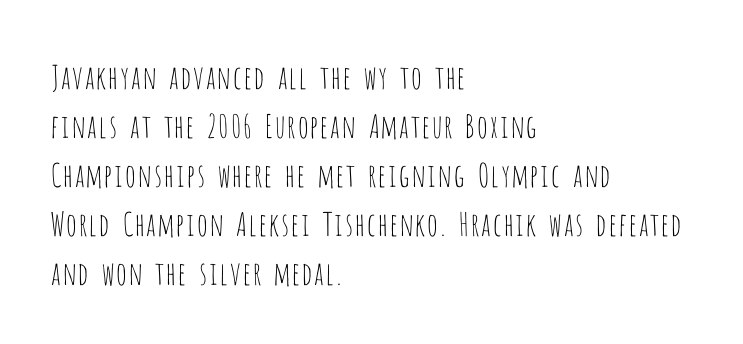
The image shows 32 px thin, condensed sans-serif type, upright; set left-aligned, normal line spacing (1.53x), normal letter spacing, not underlined; low stroke contrast and a large x-height.
